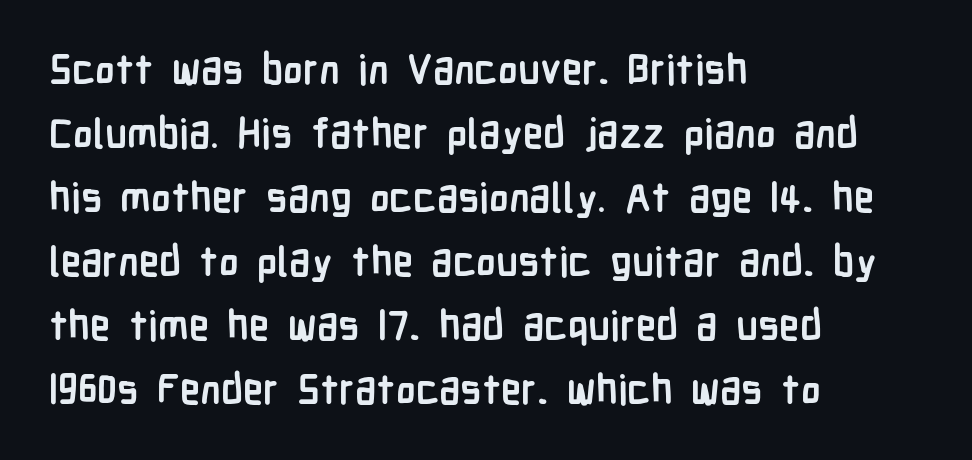
Q: Is the text bold? A: Yes.
Q: Is the text italic (slanted)? A: No, it is upright.
Q: Is the typeface a serif or a sans-serif typeface? A: Sans-serif.
Q: Is the text underlined? A: No.
Q: How is the paragraph aligned? A: Left-aligned.
Q: Is the spacing between letters normal or unusually wide? A: Normal.
Q: Is the spacing between lines tight, normal or loose? A: Normal.
Q: Width (condensed, normal, or wide)? A: Condensed.
Q: Stroke contrast? A: Low.
Q: x-height? A: Medium.
Q: Monospaced? A: No.
